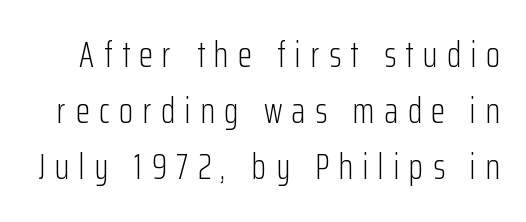
Q: Is the text bold? A: No.
Q: Is the text italic (slanted)? A: No, it is upright.
Q: Is the typeface a serif or a sans-serif typeface? A: Sans-serif.
Q: Is the text underlined? A: No.
Q: Is the spacing between letters normal or unusually wide? A: Unusually wide.
Q: Is the spacing between lines tight, normal or loose? A: Normal.
Q: Width (condensed, normal, or wide)? A: Condensed.
Q: Stroke contrast? A: Low.
Q: x-height? A: Medium.
Q: Monospaced? A: No.
